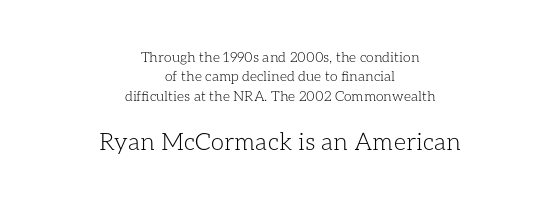
{"italic": "no", "bold": "no", "underline": "no", "align": "center", "line_spacing": "normal", "line_spacing_ratio": 1.39, "letter_spacing": "normal", "letter_spacing_em": 0.0, "larger_block": "second", "size_ratio": 1.71, "glyph_px": 24}
